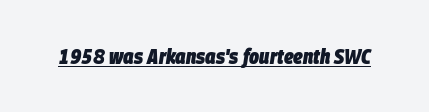
The glyphs have the mass of a bold cut. A typesetter would call this zero additional tracking. When letters slant like this, we call the style italic. What decoration does the sample have? An underline.
